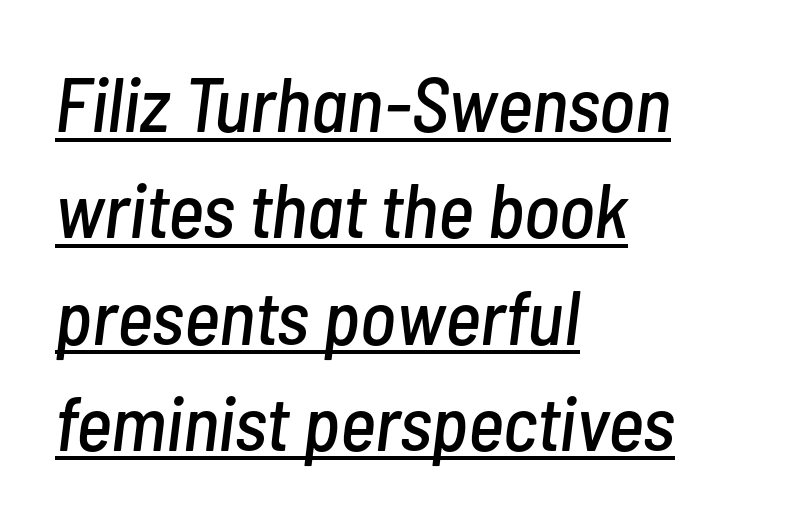
The image shows 77 px condensed type, italic (leaning right); set left-aligned, normal line spacing (1.38x), normal letter spacing, underlined; low stroke contrast and a medium x-height.
